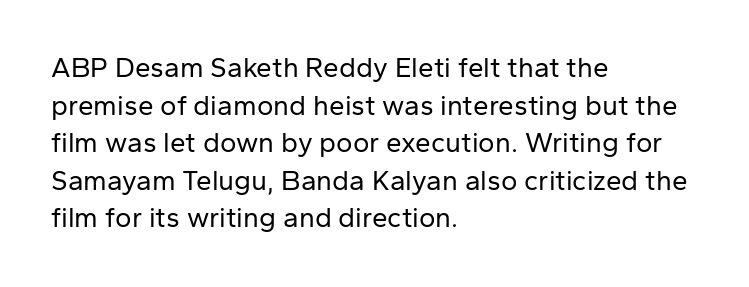
Q: Is the text bold? A: No.
Q: Is the text italic (slanted)? A: No, it is upright.
Q: Is the typeface a serif or a sans-serif typeface? A: Sans-serif.
Q: Is the text underlined? A: No.
Q: How is the paragraph aligned? A: Left-aligned.
Q: Is the spacing between letters normal or unusually wide? A: Normal.
Q: Is the spacing between lines tight, normal or loose? A: Normal.
Q: Width (condensed, normal, or wide)? A: Normal.
Q: Stroke contrast? A: Low.
Q: x-height? A: Medium.
Q: Monospaced? A: No.
